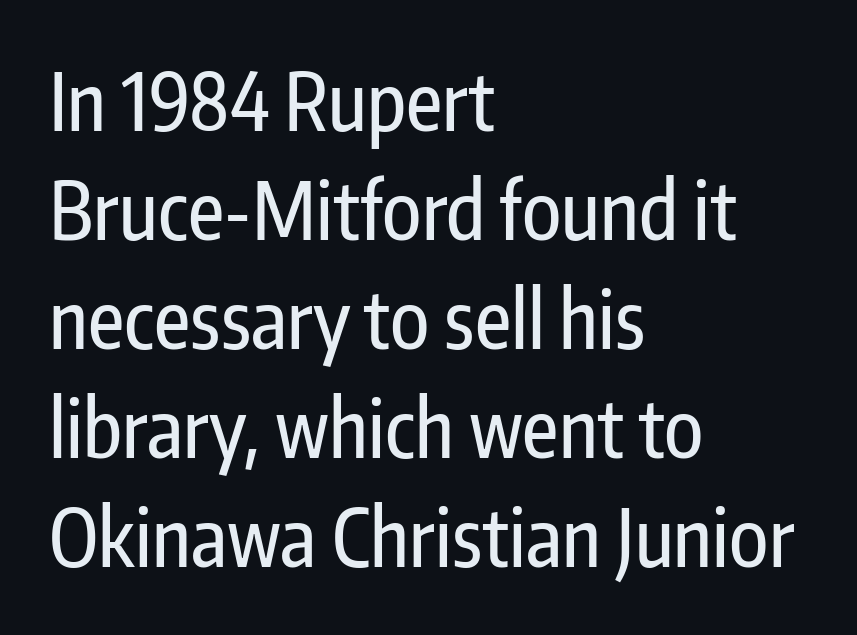
Q: Is the text italic (slanted)? A: No, it is upright.
Q: Is the typeface a serif or a sans-serif typeface? A: Sans-serif.
Q: Is the text underlined? A: No.
Q: How is the paragraph aligned? A: Left-aligned.
Q: Is the spacing between letters normal or unusually wide? A: Normal.
Q: Is the spacing between lines tight, normal or loose? A: Normal.
Q: Width (condensed, normal, or wide)? A: Condensed.
Q: Stroke contrast? A: Low.
Q: x-height? A: Medium.
Q: Monospaced? A: No.
